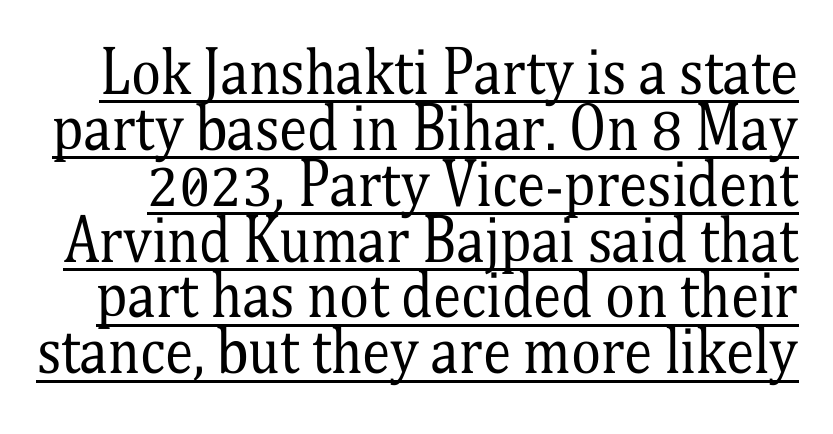
Q: Is the text bold? A: No.
Q: Is the text italic (slanted)? A: No, it is upright.
Q: Is the typeface a serif or a sans-serif typeface? A: Serif.
Q: Is the text underlined? A: Yes.
Q: Is the spacing between letters normal or unusually wide? A: Normal.
Q: Is the spacing between lines tight, normal or loose? A: Tight.
Q: Width (condensed, normal, or wide)? A: Condensed.
Q: Stroke contrast? A: Medium.
Q: x-height? A: Medium.
Q: Monospaced? A: No.
